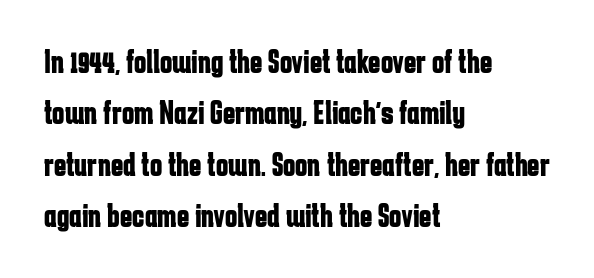
The passage is arranged the way most books set body copy — flush left. In terms of letterspacing, this is plain default setting. Typographic density is high because the face is bold. Students, observe: this is what conventionally led text looks like. Every character sits straight up, as roman type does.
